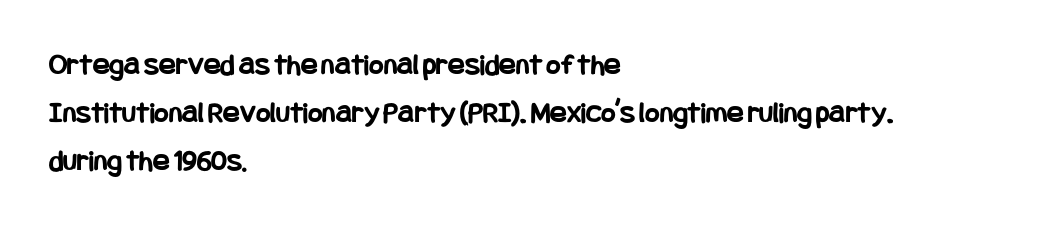
The image shows 31 px bold, condensed sans-serif type, upright; set left-aligned, normal line spacing (1.55x), normal letter spacing, not underlined; low stroke contrast and a large x-height.
